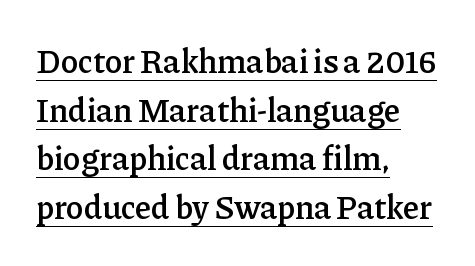
Default kerning and tracking; the words read as compact shapes. This sample has the flowing, uneven cadence of proportional lettering. The ragged edge is on the right, which tells us the setting is flush left. This is underlined copy, the kind a proofreader might mark for attention.
